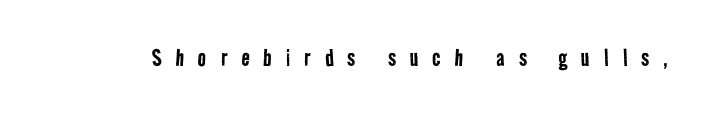
{"serif": "no", "bold": "no", "weight": "regular", "width": "condensed", "stroke_contrast": "low", "x_height": "medium", "monospaced": "no", "underline": "no", "letter_spacing": "wide", "letter_spacing_em": 0.5, "glyph_px": 28}
